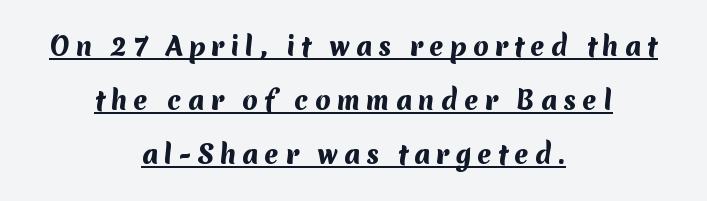
{"bold": "yes", "underline": "yes", "align": "center", "line_spacing": "loose", "line_spacing_ratio": 2.16, "letter_spacing": "wide", "letter_spacing_em": 0.24, "glyph_px": 25}
